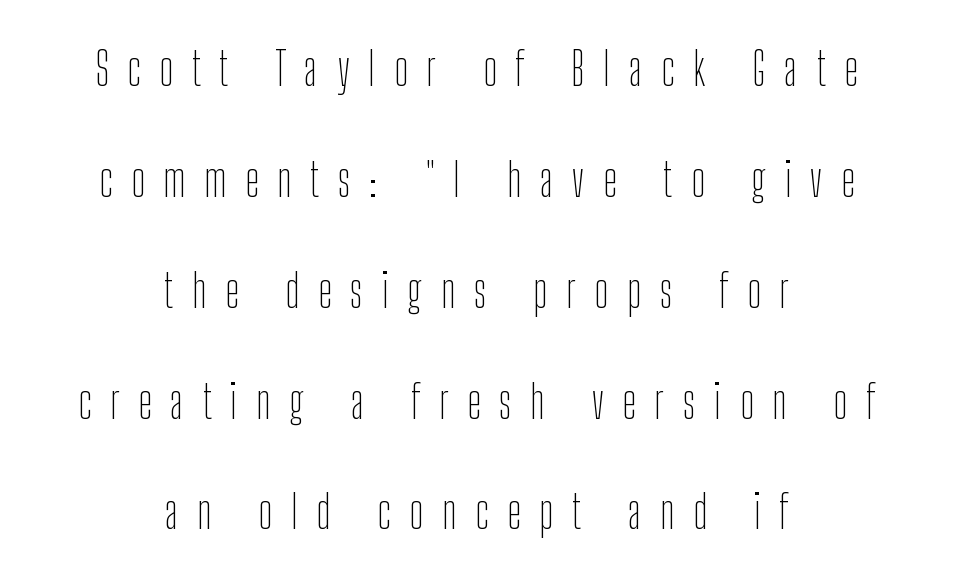
Someone cranked the tracking dial way up on this one. Weight: not bold — regular or lighter. A typesetter would call this leading open, well beyond the default. Note: no serifs on the glyphs. Is this a fixed-width face? No — the glyphs have proportional, varying widths. The whitespace from short lines is split evenly between both sides.
